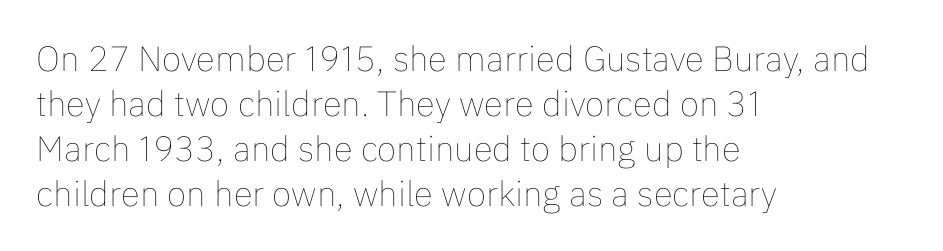
The image shows 35 px thin type, upright; set left-aligned, normal line spacing (1.29x), normal letter spacing, not underlined; low stroke contrast and a medium x-height.
